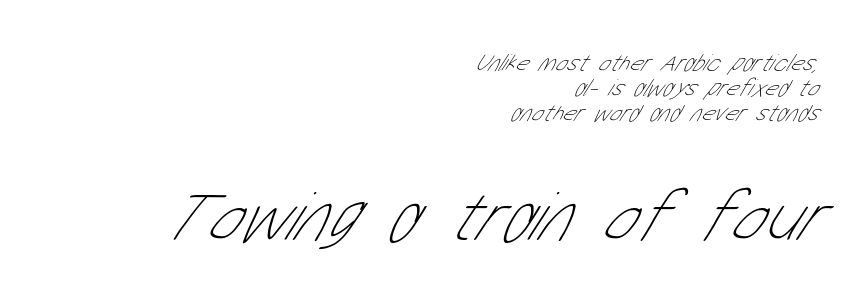
The image shows 71 px thin, condensed sans-serif type; set right-aligned, tight line spacing (1.05x), normal letter spacing, not underlined; the second (bottom) block is 2.96x larger; low stroke contrast and a medium x-height.
